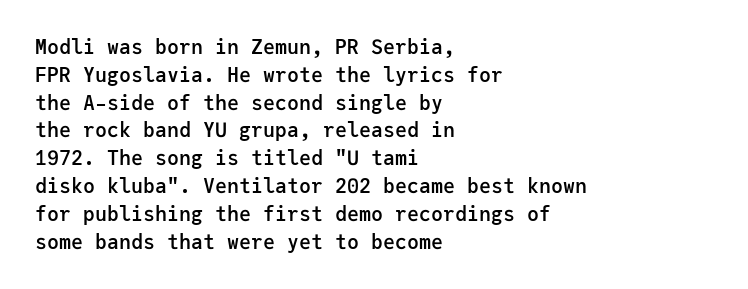
Q: Is the text bold? A: Semi-bold.
Q: Is the text italic (slanted)? A: No, it is upright.
Q: Is the text underlined? A: No.
Q: How is the paragraph aligned? A: Left-aligned.
Q: Is the spacing between letters normal or unusually wide? A: Normal.
Q: Is the spacing between lines tight, normal or loose? A: Normal.
